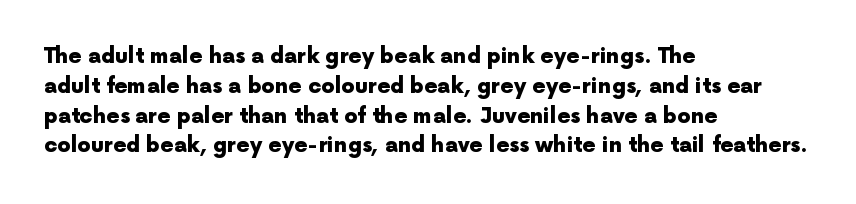
A bare baseline throughout the passage. Heavy-handed strokes throughout: this text is bold. Style check: upright. The setting favours the left margin, as ordinary paragraphs usually do. How are the letters spaced? Ordinarily, with no added tracking.
